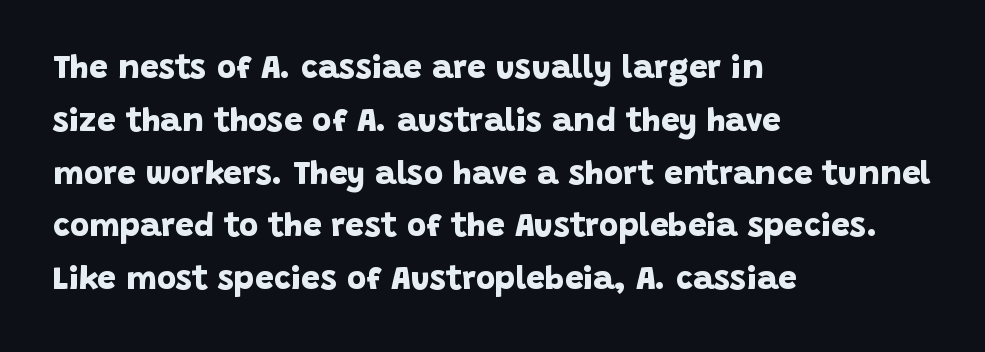
Between one letter and the next there's only the usual sliver of space. The area under the type is left untouched. If you measured baseline to baseline, you'd find a middling distance. The ragged edge is on the right, which tells us the setting is flush left. Character widths vary here, with narrow letters taking less room than wide ones. Serifs: no, the terminals of the letterforms are clean.
